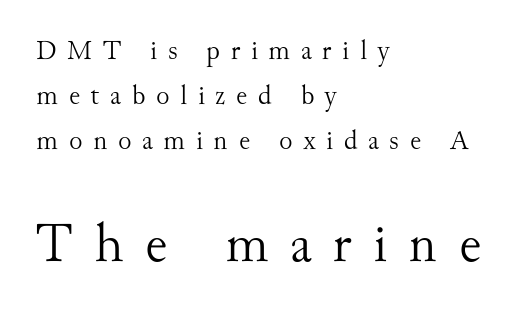
{"serif": "yes", "italic": "no", "bold": "no", "weight": "light", "width": "normal", "stroke_contrast": "medium", "x_height": "small", "monospaced": "no", "underline": "no", "align": "left", "line_spacing": "normal", "line_spacing_ratio": 1.61, "letter_spacing": "wide", "letter_spacing_em": 0.38, "larger_block": "second", "size_ratio": 2.0, "glyph_px": 56}
